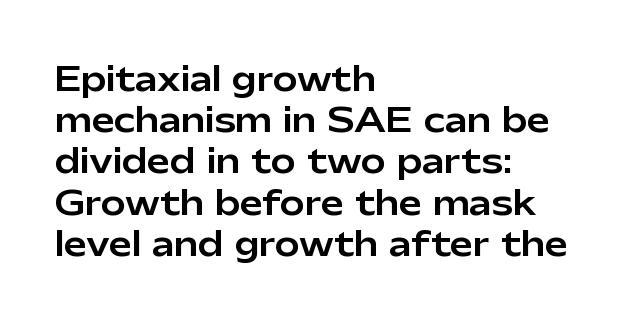
The image shows 33 px sans-serif type, upright; set left-aligned, normal line spacing (1.25x), normal letter spacing, not underlined; low stroke contrast and a medium x-height.
